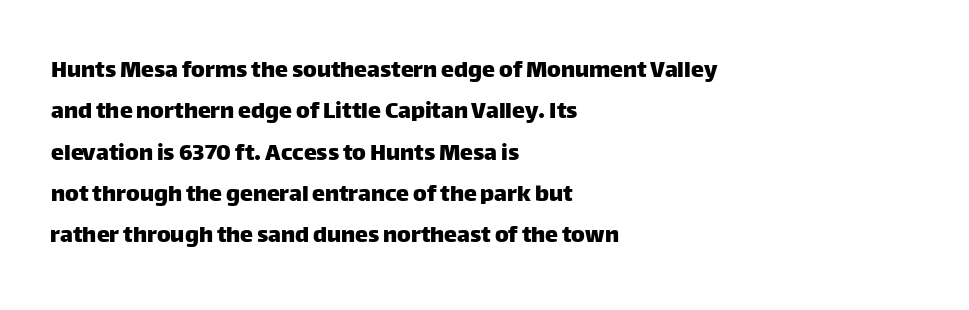
The image shows 26 px text type, upright; set left-aligned, normal line spacing (1.59x), normal letter spacing, not underlined.
